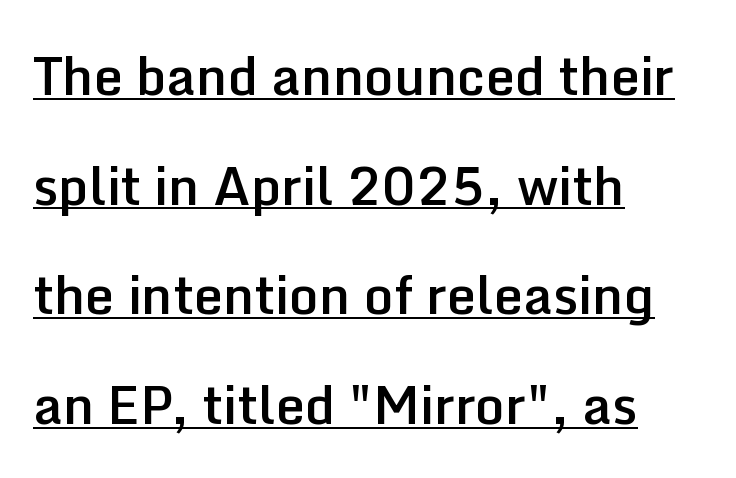
How heavy is the stroke? Medium-heavy — a semibold, shy of bold. How are the letters spaced? Ordinarily, with no added tracking. A typesetter would call this proportional, since set widths differ per character. Posture: vertical.
